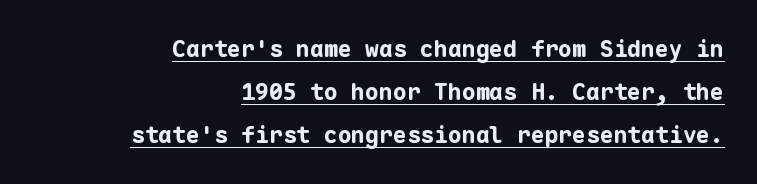
The image shows 23 px bold type, upright; set right-aligned, line spacing 1.88x, normal letter spacing, underlined.
